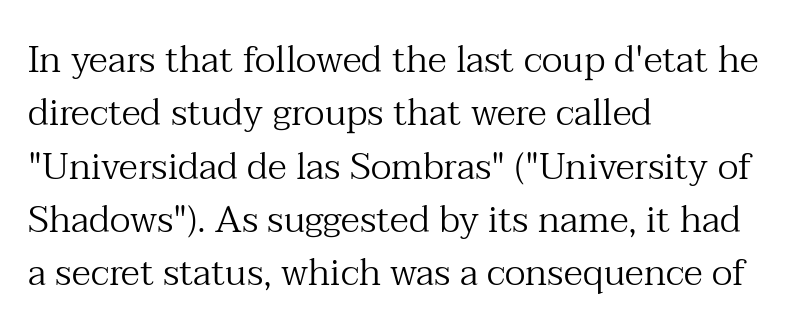
{"serif": "yes", "italic": "no", "bold": "no", "weight": "regular", "width": "normal", "stroke_contrast": "medium", "x_height": "medium", "monospaced": "no", "underline": "no", "align": "left", "line_spacing": "normal", "line_spacing_ratio": 1.44, "letter_spacing": "normal", "letter_spacing_em": 0.0, "glyph_px": 37}
